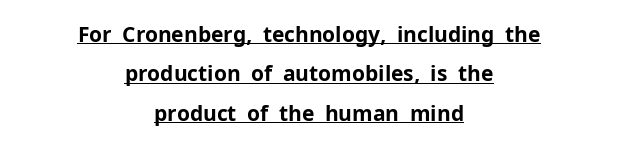
A full-strength bold gives these letters their thick strokes. The lines in this sample share a center point and differ in where they start and stop. A rule runs beneath these lines of type. Characters follow at the spacing the type designer built in. Upright lettering throughout.
